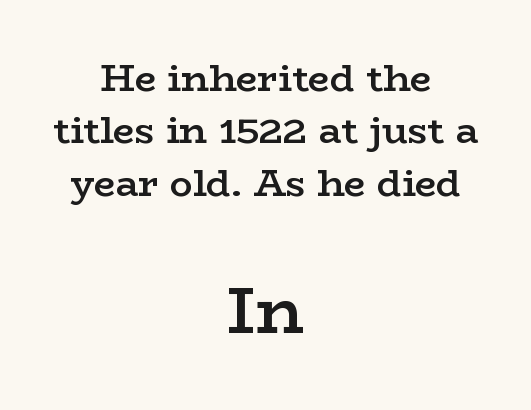
The face used here is rendered with its standard letterfit. The font family rendered here belongs to the serif group. The area under the type is left untouched. This block has exactly the height ordinary leading produces. Typesetter's note — lower block bumped up in size, upper block left smaller. This is the in-between weight designers call semibold or demi.
